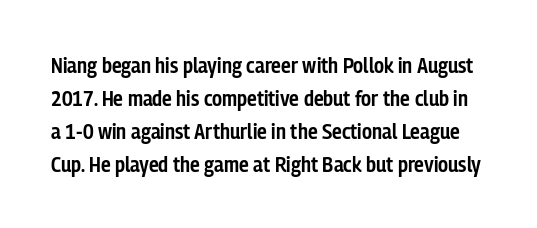
Words appear dense and cohesive because spacing is normal. The line-height multiplier appears to be the usual default. The zone under the glyphs is completely vacant. A fair bit of extra ink — the face is semibold, not bold. These lines were composed using upright roman letters.
